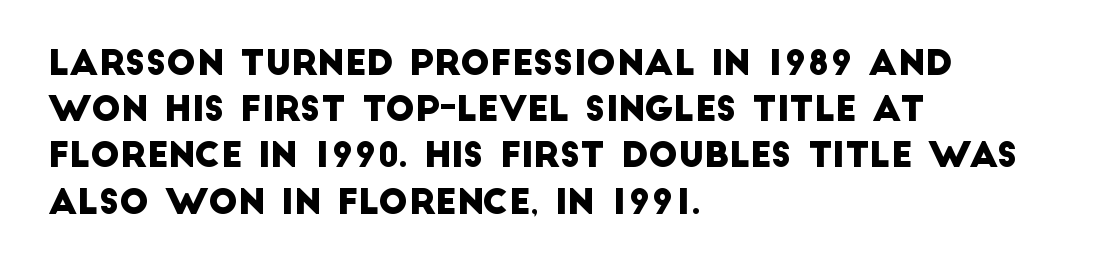
The image shows 35 px sans-serif type; set left-aligned, normal line spacing (1.32x), normal letter spacing, not underlined; low stroke contrast and a large x-height.
